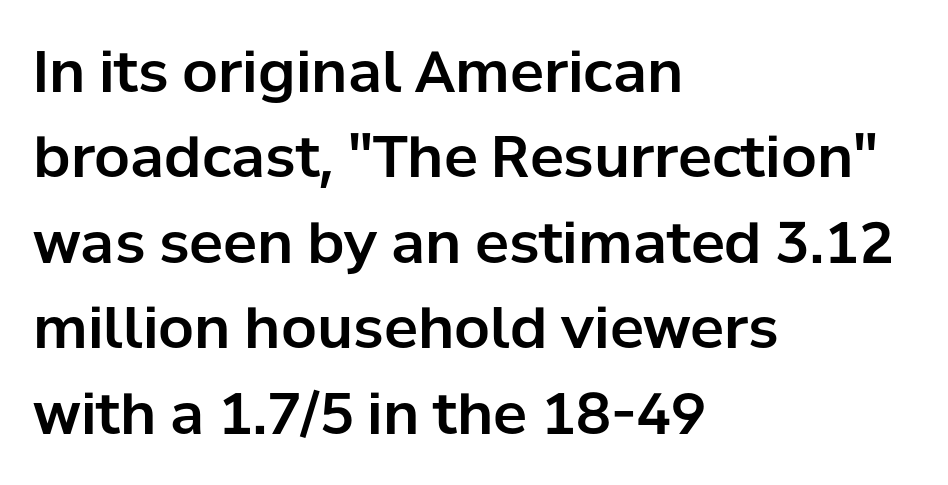
The image shows 57 px sans-serif type, upright; set left-aligned, normal line spacing (1.5x), normal letter spacing, not underlined; low stroke contrast and a medium x-height.
